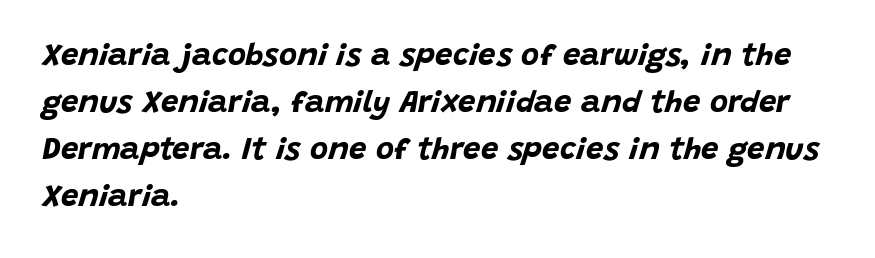
{"italic": "yes", "lean": "right", "slant_degrees": 15, "bold": "yes", "weight": "bold", "width": "normal", "stroke_contrast": "low", "x_height": "large", "monospaced": "no", "underline": "no", "align": "left", "line_spacing": "normal", "line_spacing_ratio": 1.52, "letter_spacing": "normal", "letter_spacing_em": 0.0, "glyph_px": 31}
